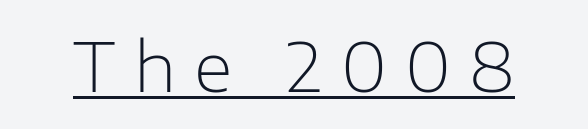
A roman cut, with each character standing at attention. Does extra space separate the letters? Yes, quite a lot of it. Think of a printed novel: that variable character pitch is what you see here. This is underlined copy, the kind a proofreader might mark for attention. This rendering employs a face without finishing strokes, i.e., a sans-serif.
